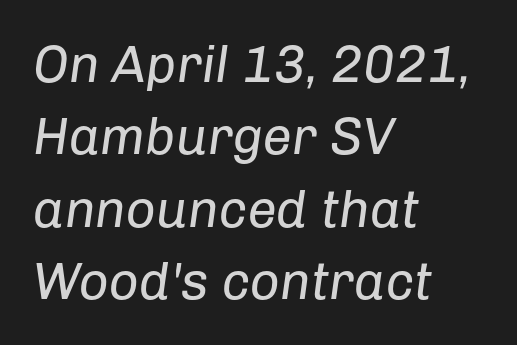
Q: Is the text bold? A: No.
Q: Is the text italic (slanted)? A: Yes, it leans right by about 8 degrees.
Q: Is the text underlined? A: No.
Q: How is the paragraph aligned? A: Left-aligned.
Q: Is the spacing between letters normal or unusually wide? A: Normal.
Q: Is the spacing between lines tight, normal or loose? A: Normal.
Q: Width (condensed, normal, or wide)? A: Normal.
Q: Stroke contrast? A: Low.
Q: x-height? A: Medium.
Q: Monospaced? A: No.
